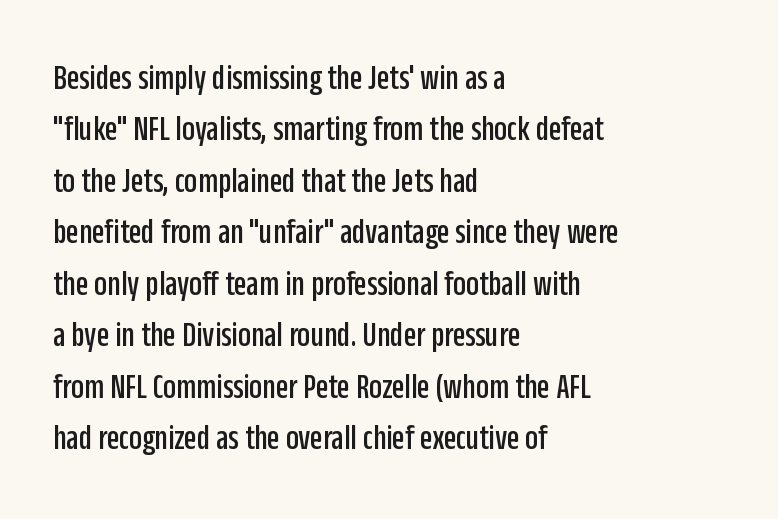
Q: Is the text italic (slanted)? A: No, it is upright.
Q: Is the typeface a serif or a sans-serif typeface? A: Sans-serif.
Q: Is the text underlined? A: No.
Q: How is the paragraph aligned? A: Left-aligned.
Q: Is the spacing between letters normal or unusually wide? A: Normal.
Q: Is the spacing between lines tight, normal or loose? A: Normal.
Q: Width (condensed, normal, or wide)? A: Condensed.
Q: Stroke contrast? A: Low.
Q: x-height? A: Large.
Q: Monospaced? A: No.
